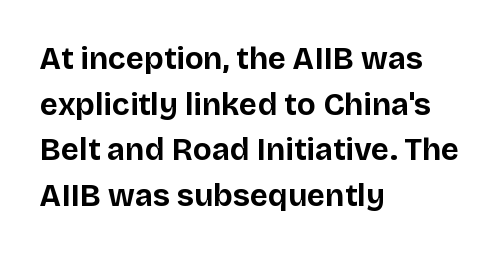
Q: Is the text bold? A: Yes.
Q: Is the text italic (slanted)? A: No, it is upright.
Q: Is the typeface a serif or a sans-serif typeface? A: Sans-serif.
Q: Is the text underlined? A: No.
Q: How is the paragraph aligned? A: Left-aligned.
Q: Is the spacing between letters normal or unusually wide? A: Normal.
Q: Is the spacing between lines tight, normal or loose? A: Normal.
Q: Width (condensed, normal, or wide)? A: Normal.
Q: Stroke contrast? A: Low.
Q: x-height? A: Large.
Q: Monospaced? A: No.
